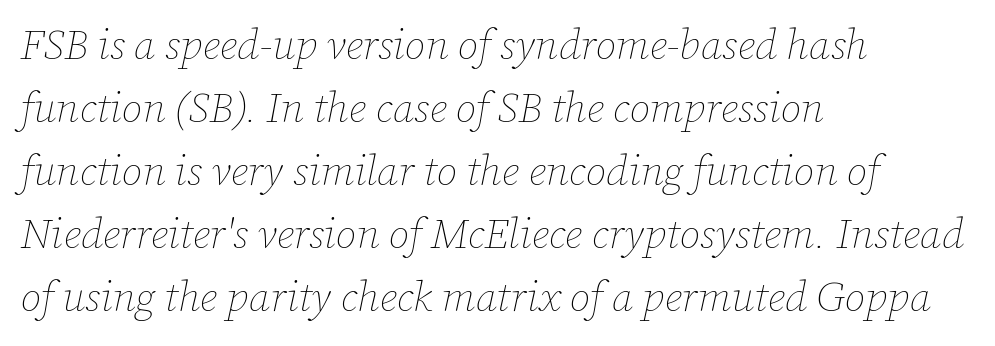
{"italic": "yes", "lean": "right", "slant_degrees": 12, "bold": "no", "weight": "thin", "width": "normal", "stroke_contrast": "low", "x_height": "medium", "monospaced": "no", "underline": "no", "align": "left", "line_spacing": "normal", "line_spacing_ratio": 1.5, "letter_spacing": "normal", "letter_spacing_em": 0.0, "glyph_px": 42}
